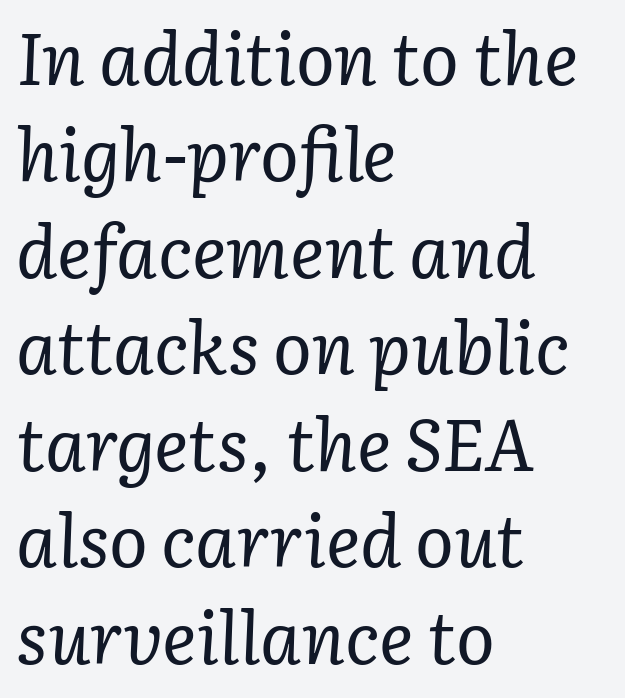
The image shows 72 px regular-weight serif type, italic (leaning right); set left-aligned, normal line spacing (1.34x), normal letter spacing, not underlined; low stroke contrast and a medium x-height.
